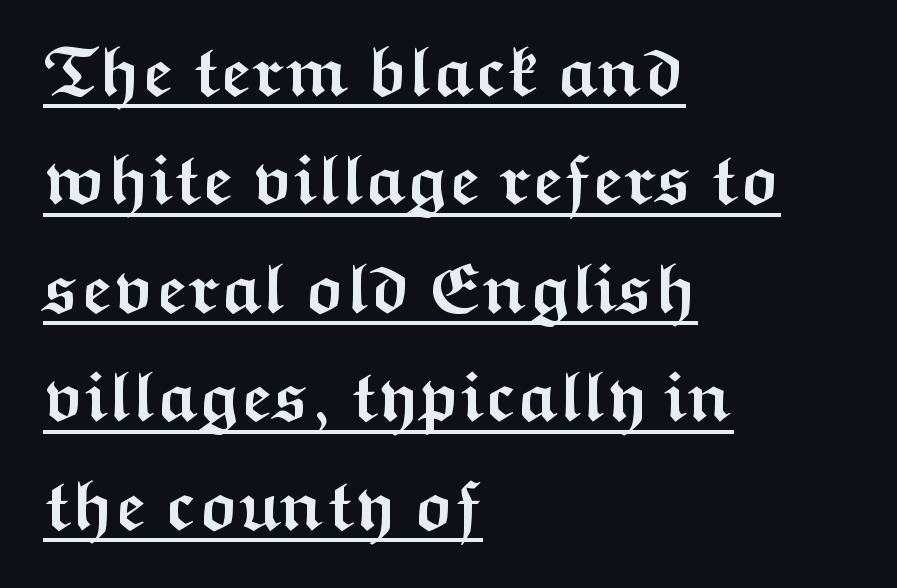
Q: Is the text bold? A: Yes.
Q: Is the text italic (slanted)? A: No, it is upright.
Q: Is the typeface a serif or a sans-serif typeface? A: Sans-serif.
Q: Is the text underlined? A: Yes.
Q: How is the paragraph aligned? A: Left-aligned.
Q: Is the spacing between letters normal or unusually wide? A: Normal.
Q: Is the spacing between lines tight, normal or loose? A: Normal.
Q: Width (condensed, normal, or wide)? A: Wide.
Q: Stroke contrast? A: Medium.
Q: x-height? A: Medium.
Q: Monospaced? A: No.
